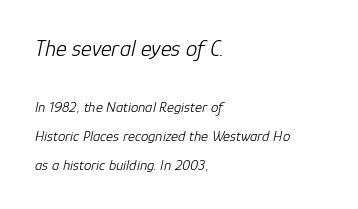
Regarding leading, the lines here are spaced well apart. Letters have the restrained weight of plain body copy at most. Compared with typical body copy, the letter spacing here is the same. Beneath every word, the page is bare. In this sample the first text group is rendered at the bigger scale.
